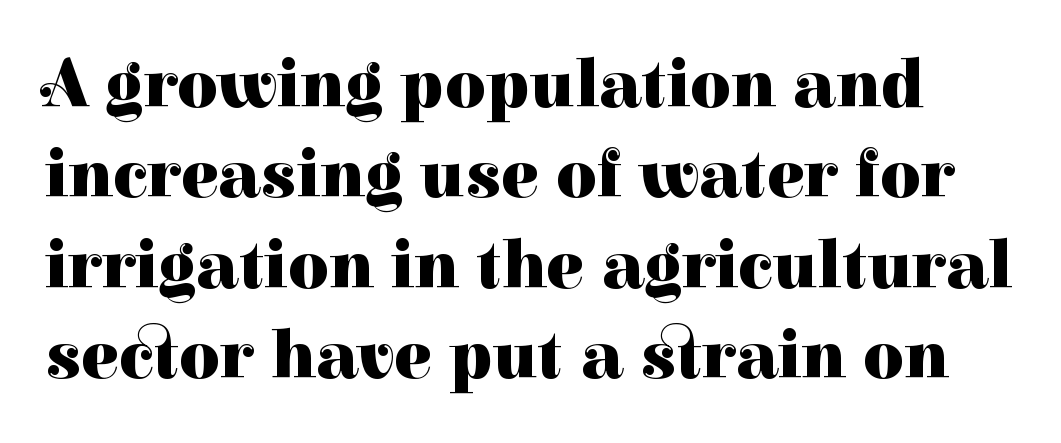
Q: Is the text bold? A: Yes.
Q: Is the text italic (slanted)? A: No, it is upright.
Q: Is the typeface a serif or a sans-serif typeface? A: Serif.
Q: Is the text underlined? A: No.
Q: Is the spacing between letters normal or unusually wide? A: Normal.
Q: Is the spacing between lines tight, normal or loose? A: Normal.
Q: Width (condensed, normal, or wide)? A: Normal.
Q: Stroke contrast? A: High.
Q: x-height? A: Medium.
Q: Monospaced? A: No.
